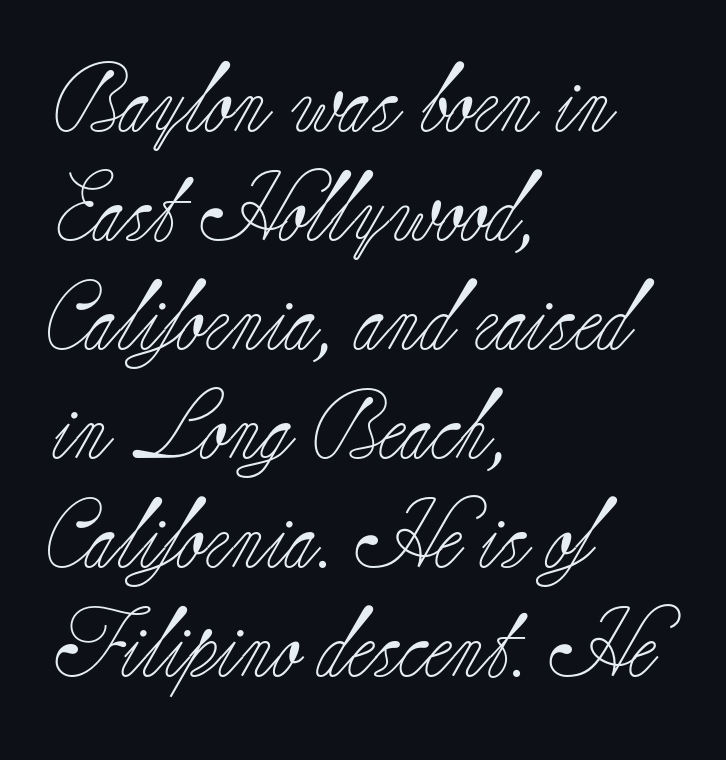
{"serif": "yes", "bold": "no", "weight": "light", "width": "normal", "stroke_contrast": "low", "x_height": "small", "monospaced": "no", "underline": "no", "align": "left", "line_spacing": "normal", "line_spacing_ratio": 1.58, "letter_spacing": "normal", "letter_spacing_em": 0.0, "glyph_px": 69}
